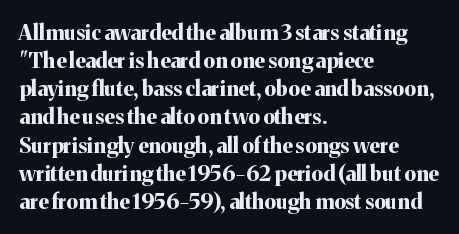
The image shows 21 px bold type, upright; set left-aligned, normal line spacing (1.34x), normal letter spacing, not underlined.
